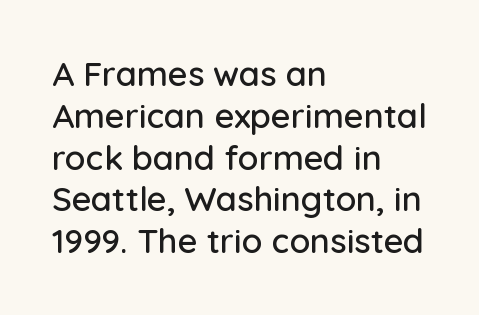
Is this a fixed-width face? No — the glyphs have proportional, varying widths. Serifs: no, the terminals of the letterforms are clean. Inter-character spacing is left at the font's built-in metrics. Designer's note — italics off, roman on.
